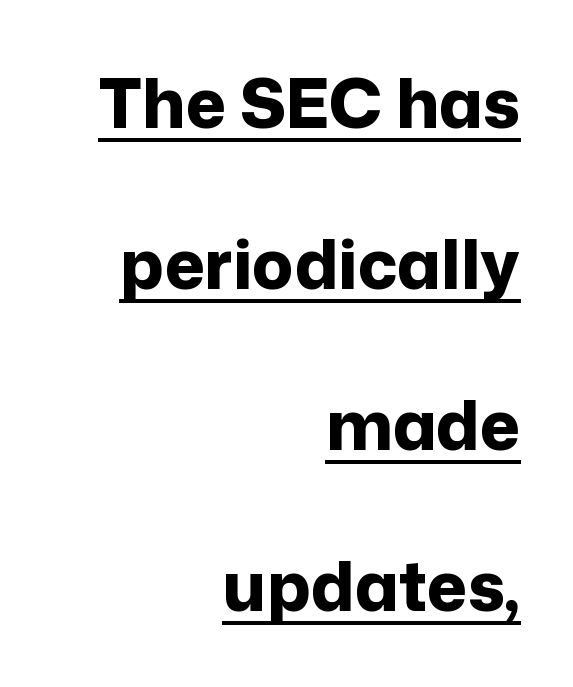
Type style note: lacks serifs. A typesetter would mark this as roman, not italic. Loosely led — the rows are spread out. A full-strength bold gives these letters their thick strokes. Students, observe the line beneath the letters — that is underlining. A typesetter would call this zero additional tracking.
